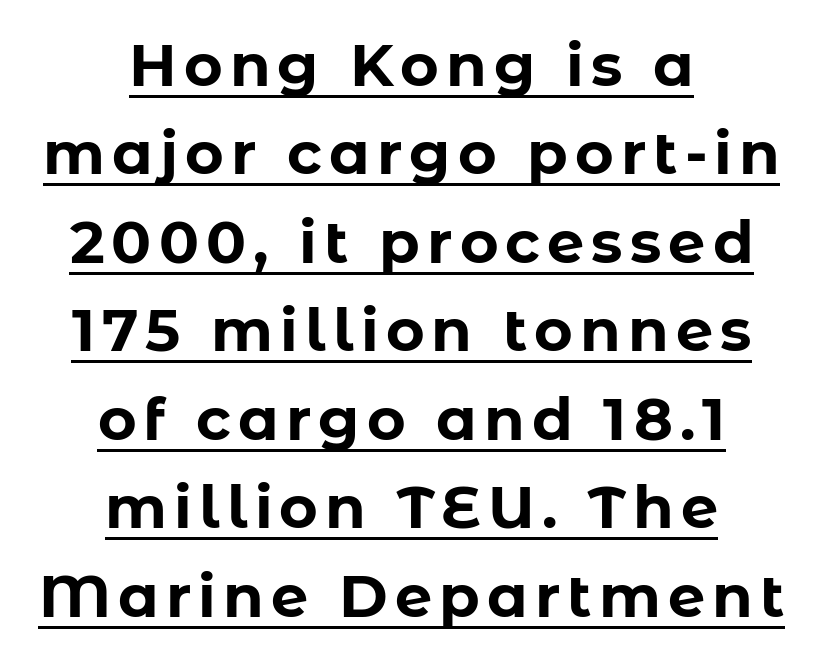
Q: Is the text bold? A: Yes.
Q: Is the text italic (slanted)? A: No, it is upright.
Q: Is the typeface a serif or a sans-serif typeface? A: Sans-serif.
Q: Is the text underlined? A: Yes.
Q: How is the paragraph aligned? A: Centered.
Q: Is the spacing between lines tight, normal or loose? A: Normal.
Q: Width (condensed, normal, or wide)? A: Normal.
Q: Stroke contrast? A: Low.
Q: x-height? A: Medium.
Q: Monospaced? A: No.
